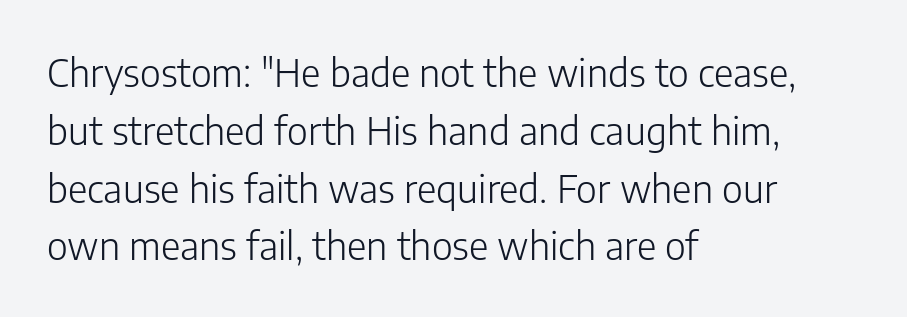
Q: Is the text bold? A: No.
Q: Is the text italic (slanted)? A: No, it is upright.
Q: Is the typeface a serif or a sans-serif typeface? A: Sans-serif.
Q: Is the text underlined? A: No.
Q: How is the paragraph aligned? A: Left-aligned.
Q: Is the spacing between letters normal or unusually wide? A: Normal.
Q: Is the spacing between lines tight, normal or loose? A: Normal.
Q: Width (condensed, normal, or wide)? A: Normal.
Q: Stroke contrast? A: Low.
Q: x-height? A: Medium.
Q: Monospaced? A: No.
